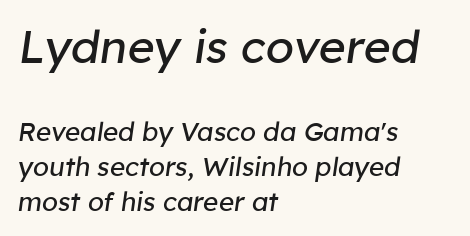
{"italic": "yes", "lean": "right", "slant_degrees": 8, "bold": "no", "weight": "regular", "width": "normal", "stroke_contrast": "low", "x_height": "medium", "monospaced": "no", "underline": "no", "align": "left", "line_spacing": "normal", "line_spacing_ratio": 1.34, "letter_spacing": "normal", "letter_spacing_em": 0.0, "larger_block": "first", "size_ratio": 1.77, "glyph_px": 46}
